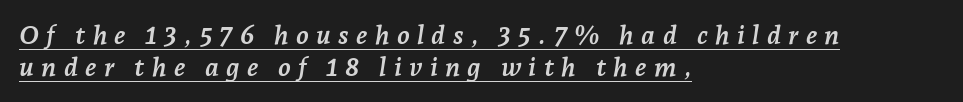
The image shows 26 px bold type, italic (leaning right); set left-aligned, line spacing 1.22x, unusually wide letter spacing (+0.28 em), underlined.
